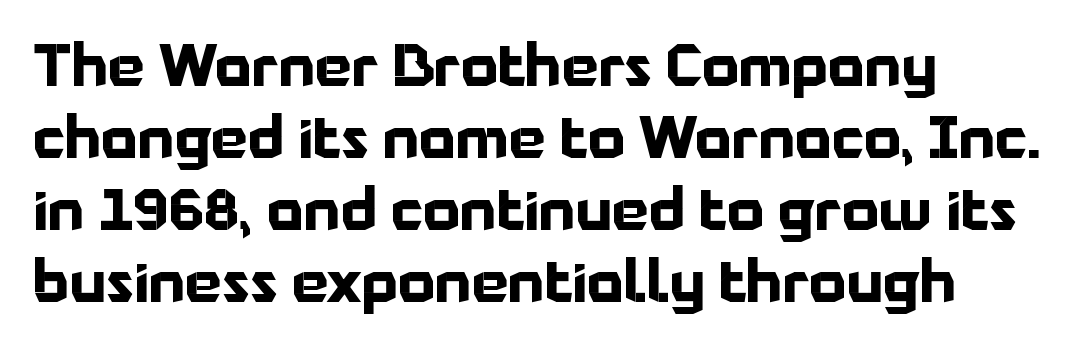
The image shows 58 px bold sans-serif type, upright; set left-aligned, line spacing 1.24x, normal letter spacing, not underlined; low stroke contrast and a medium x-height.
